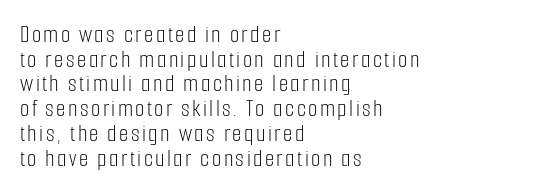
{"italic": "no", "bold": "no", "underline": "no", "align": "left", "line_spacing": "tight", "line_spacing_ratio": 1.03, "glyph_px": 24}
